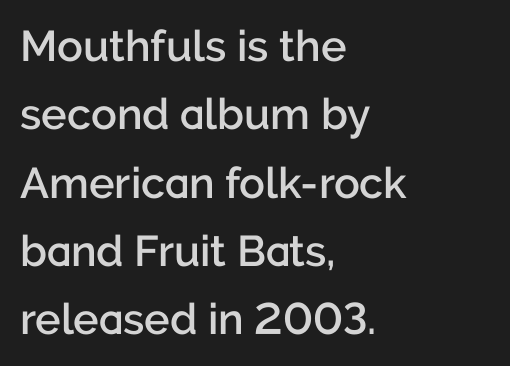
Q: Is the text bold? A: Semi-bold.
Q: Is the text italic (slanted)? A: No, it is upright.
Q: Is the typeface a serif or a sans-serif typeface? A: Sans-serif.
Q: Is the text underlined? A: No.
Q: How is the paragraph aligned? A: Left-aligned.
Q: Is the spacing between letters normal or unusually wide? A: Normal.
Q: Is the spacing between lines tight, normal or loose? A: Normal.
Q: Width (condensed, normal, or wide)? A: Normal.
Q: Stroke contrast? A: Low.
Q: x-height? A: Medium.
Q: Monospaced? A: No.
